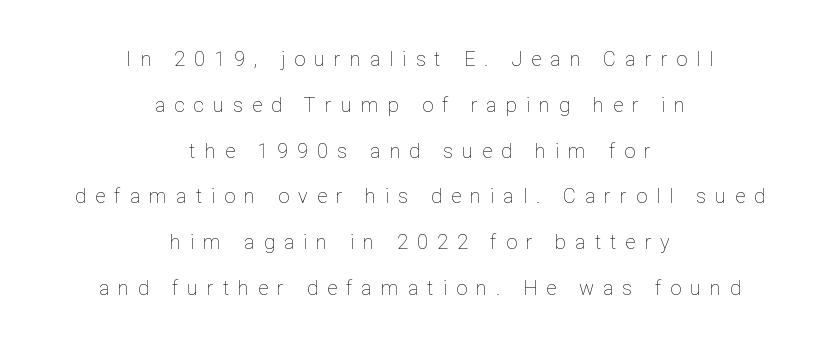
The image shows 20 px text type, upright; set centered, loose line spacing (2.29x), unusually wide letter spacing (+0.45 em), not underlined.
